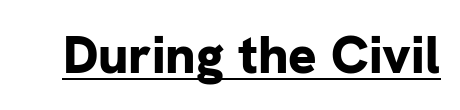
The image shows 53 px bold sans-serif type, upright; set normal letter spacing, underlined; low stroke contrast and a medium x-height.
